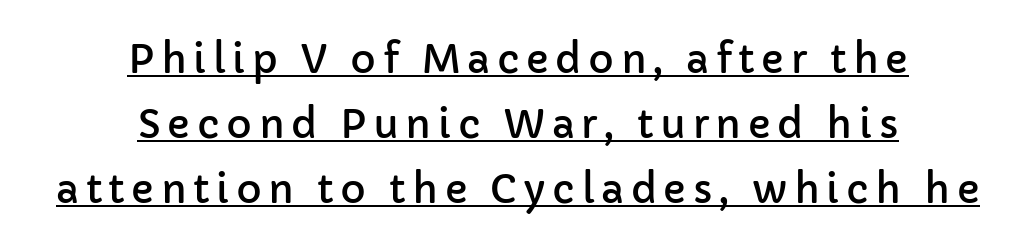
The image shows 39 px sans-serif type, upright; set centered, normal line spacing (1.67x), underlined; low stroke contrast and a medium x-height.
